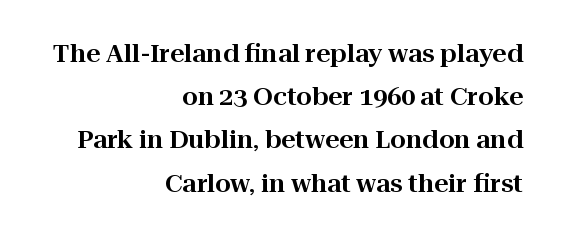
{"italic": "no", "underline": "no", "align": "right", "line_spacing_ratio": 1.73, "letter_spacing": "normal", "letter_spacing_em": 0.0, "glyph_px": 25}
